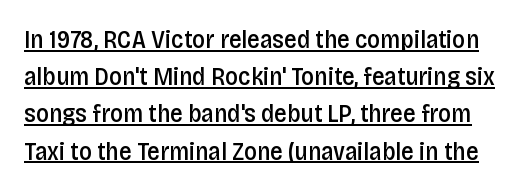
The image shows 25 px text type, upright; set normal line spacing (1.49x), normal letter spacing, underlined.
